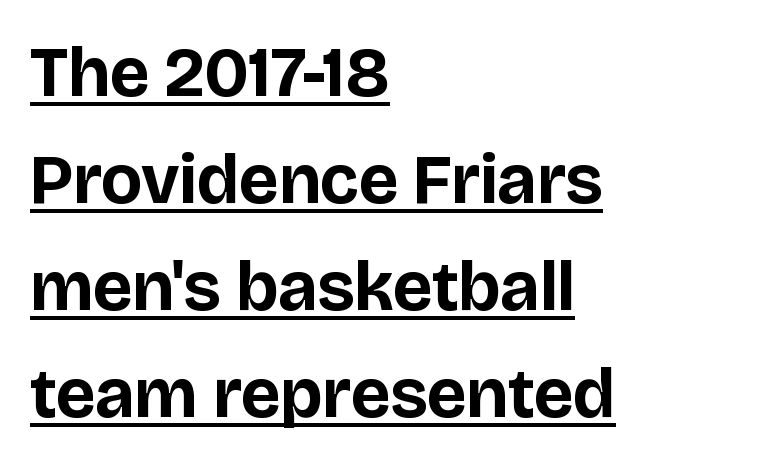
Q: Is the text bold? A: Yes.
Q: Is the text italic (slanted)? A: No, it is upright.
Q: Is the typeface a serif or a sans-serif typeface? A: Sans-serif.
Q: Is the text underlined? A: Yes.
Q: How is the paragraph aligned? A: Left-aligned.
Q: Is the spacing between letters normal or unusually wide? A: Normal.
Q: Is the spacing between lines tight, normal or loose? A: Normal.
Q: Width (condensed, normal, or wide)? A: Normal.
Q: Stroke contrast? A: Low.
Q: x-height? A: Large.
Q: Monospaced? A: No.
